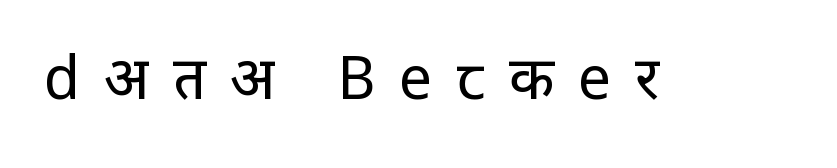
Q: Is the text bold? A: No.
Q: Is the text italic (slanted)? A: No, it is upright.
Q: Is the typeface a serif or a sans-serif typeface? A: Sans-serif.
Q: Is the text underlined? A: No.
Q: Is the spacing between letters normal or unusually wide? A: Unusually wide.
Q: Width (condensed, normal, or wide)? A: Condensed.
Q: Stroke contrast? A: Low.
Q: x-height? A: Large.
Q: Monospaced? A: No.
